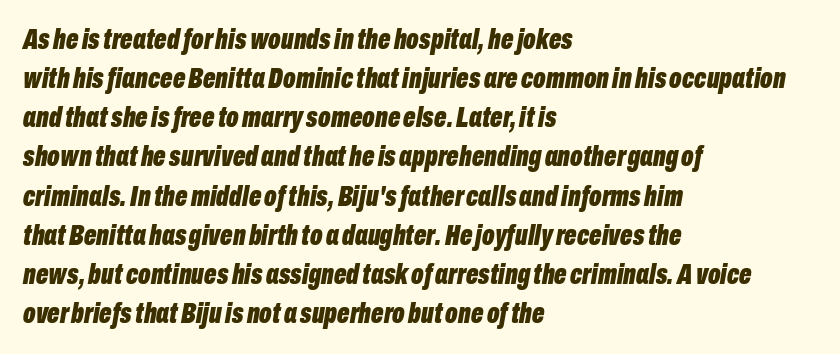
Vertically, the passage feels balanced, rows spaced as you'd expect. Nobody touched the tracking dial on this one. The lines are quadded left. Slant detected: the letters are inclined. Underline: absent. You could not count columns in this text — the font is proportionally spaced.
